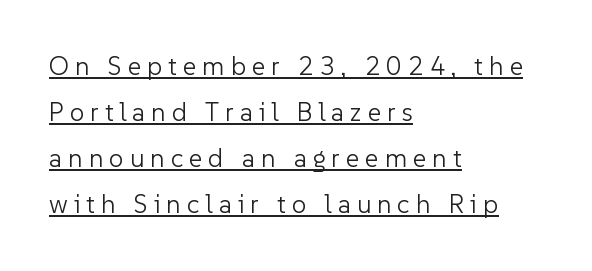
{"italic": "no", "bold": "no", "underline": "yes", "align": "left", "line_spacing_ratio": 1.77, "letter_spacing": "wide", "letter_spacing_em": 0.23, "glyph_px": 26}
